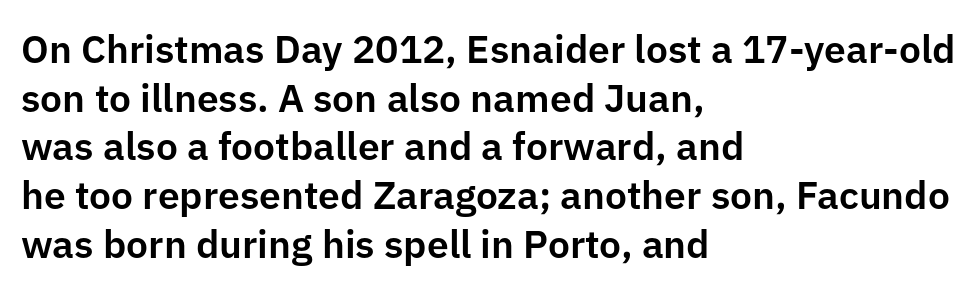
The image shows 39 px sans-serif type, upright; set left-aligned, normal line spacing (1.25x), normal letter spacing, not underlined; low stroke contrast and a medium x-height.
